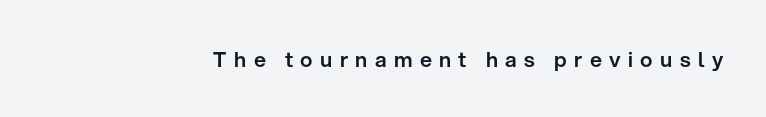
Where is the straight margin? On the right. Quick note: not italic, upright. A clean baseline with only descenders dipping below it. Between one letter and the next there's a generous, obvious gap.
